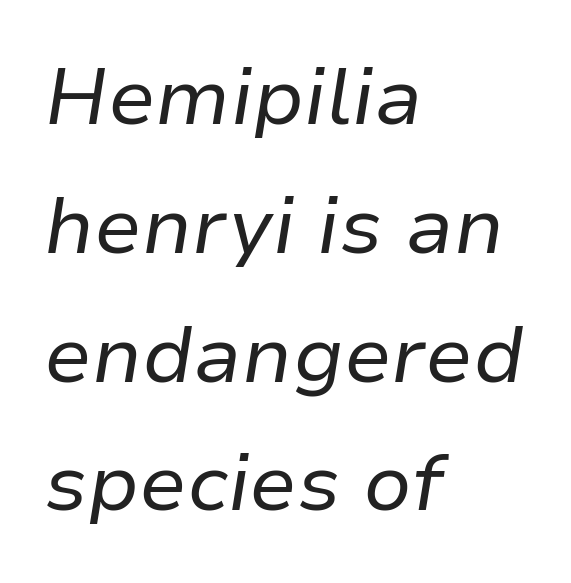
Each line starts at the same left margin while the right side varies. Check under the words: just untouched page. These lines were composed using italics. Spacing between characters is what you'd get straight out of the box.
